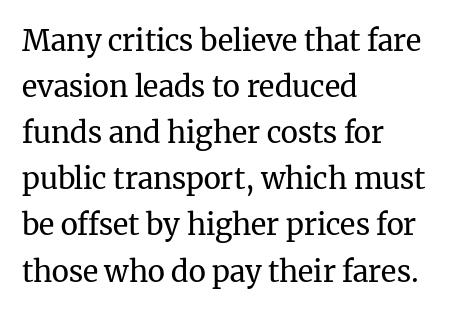
The image shows 29 px regular-weight serif type, upright; set left-aligned, normal line spacing (1.59x), normal letter spacing, not underlined; medium stroke contrast and a medium x-height.
